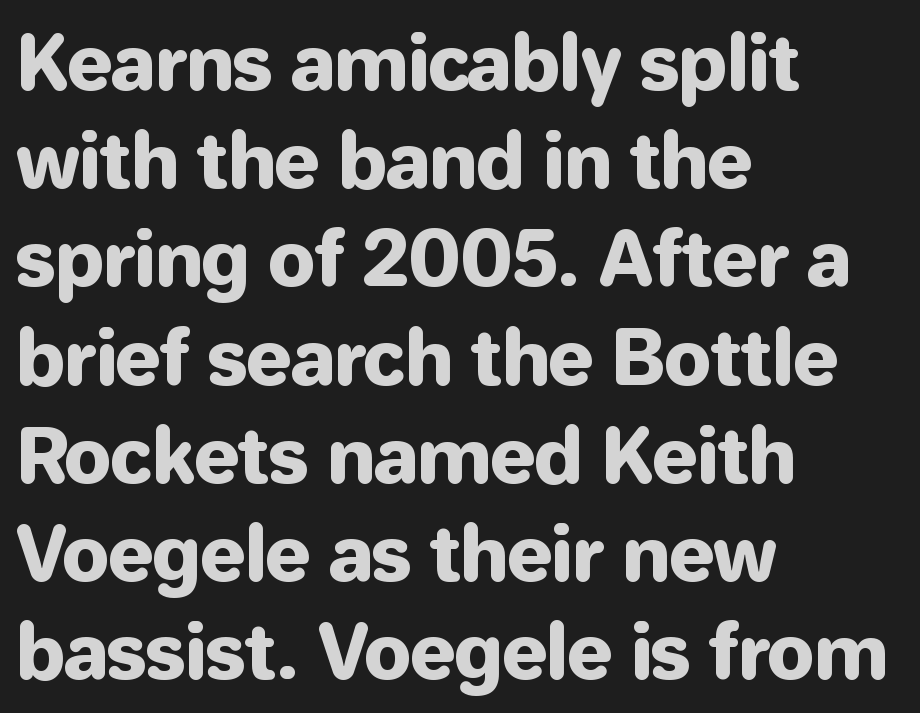
Posture: straight, roman, zero tilt. All the whitespace from short lines collects on the right. Spacing verdict: proportional, widths tailored to each character. Letters rest on an invisible, unmarked baseline. Is this a sans? Yes — the strokes have no serifs. Summary of vertical rhythm: regular, with standard interline spacing.
